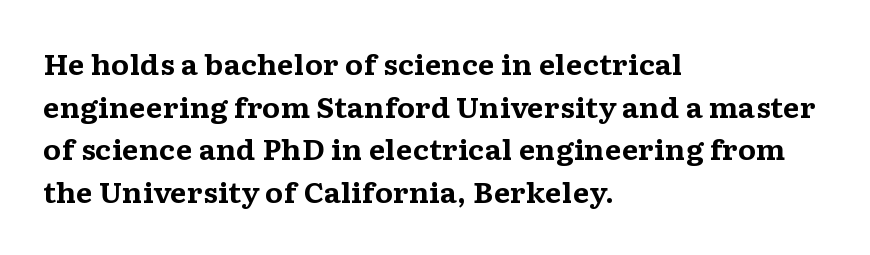
{"italic": "no", "bold": "yes", "underline": "no", "align": "left", "line_spacing": "normal", "line_spacing_ratio": 1.58, "letter_spacing": "normal", "letter_spacing_em": 0.0, "glyph_px": 27}
